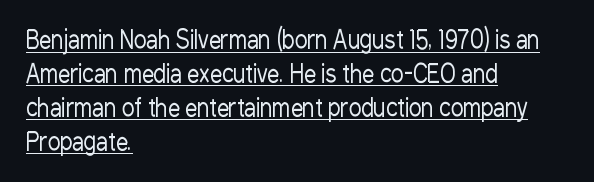
The image shows 24 px text type, upright; set left-aligned, normal line spacing (1.41x), normal letter spacing, underlined.
